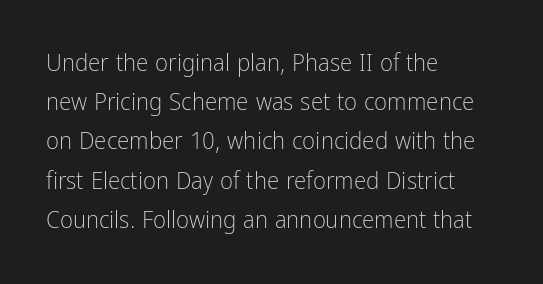
Q: Is the text bold? A: No.
Q: Is the text italic (slanted)? A: No, it is upright.
Q: Is the text underlined? A: No.
Q: How is the paragraph aligned? A: Left-aligned.
Q: Is the spacing between letters normal or unusually wide? A: Normal.
Q: Is the spacing between lines tight, normal or loose? A: Normal.
